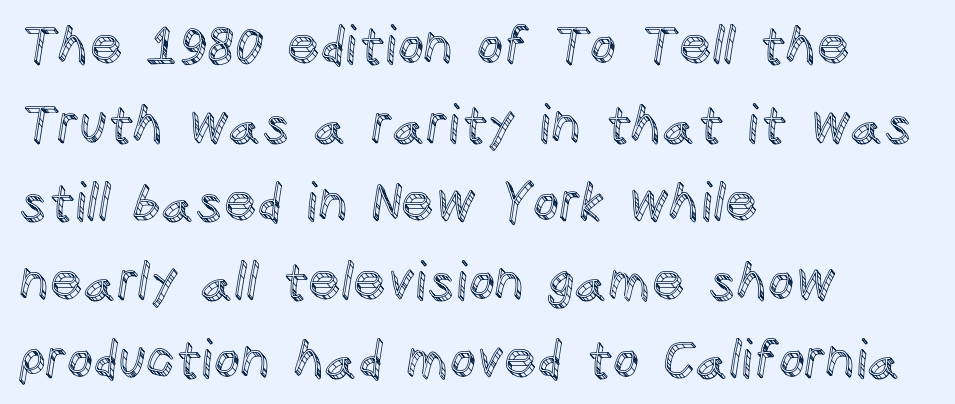
{"width": "normal", "x_height": "large", "monospaced": "no", "underline": "no", "align": "left", "line_spacing": "normal", "line_spacing_ratio": 1.51, "letter_spacing": "normal", "letter_spacing_em": 0.0, "glyph_px": 52}
